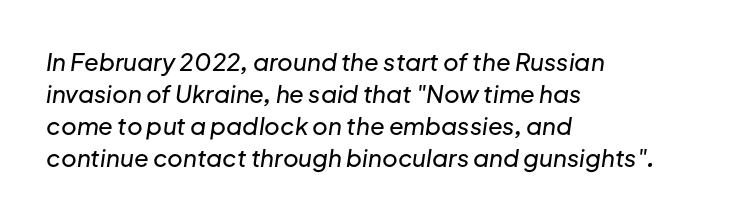
The image shows 24 px text type, italic (leaning right); set left-aligned, normal line spacing (1.33x), normal letter spacing, not underlined.
